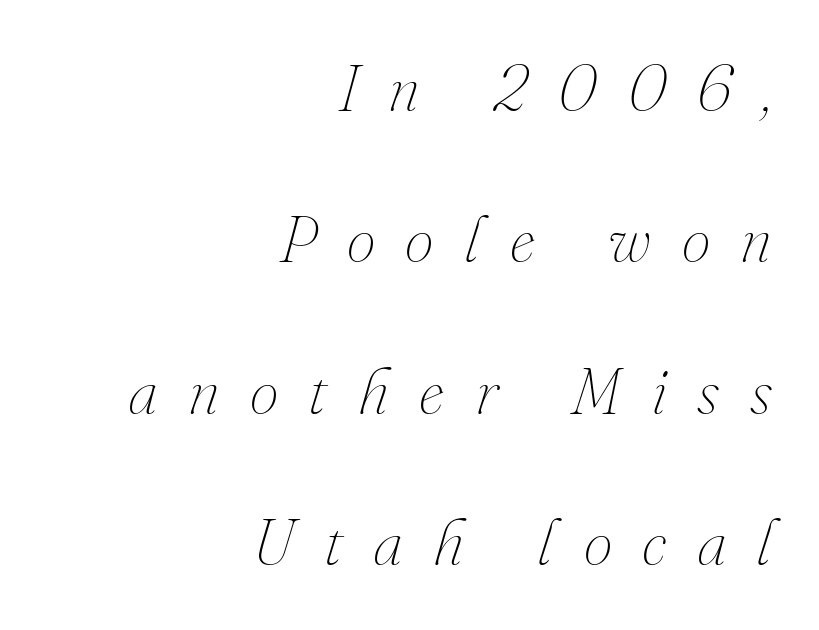
{"italic": "yes", "lean": "right", "slant_degrees": 16, "bold": "no", "weight": "thin", "width": "normal", "stroke_contrast": "medium", "x_height": "small", "monospaced": "no", "underline": "no", "align": "right", "line_spacing": "loose", "line_spacing_ratio": 2.33, "letter_spacing": "wide", "letter_spacing_em": 0.47, "glyph_px": 65}
